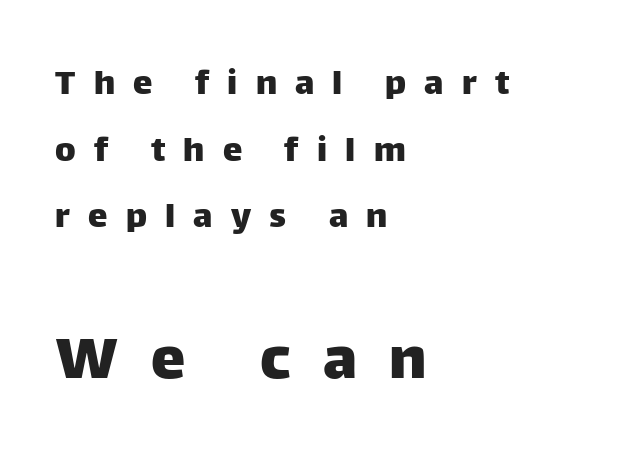
Q: Is the text italic (slanted)? A: No, it is upright.
Q: Is the typeface a serif or a sans-serif typeface? A: Sans-serif.
Q: Is the text underlined? A: No.
Q: How is the paragraph aligned? A: Left-aligned.
Q: Is the spacing between letters normal or unusually wide? A: Unusually wide.
Q: Which block of text is set in a larger size, the first (top) or the second (bottom)? A: The second (bottom) one.
Q: Width (condensed, normal, or wide)? A: Normal.
Q: Stroke contrast? A: Low.
Q: x-height? A: Large.
Q: Monospaced? A: No.
